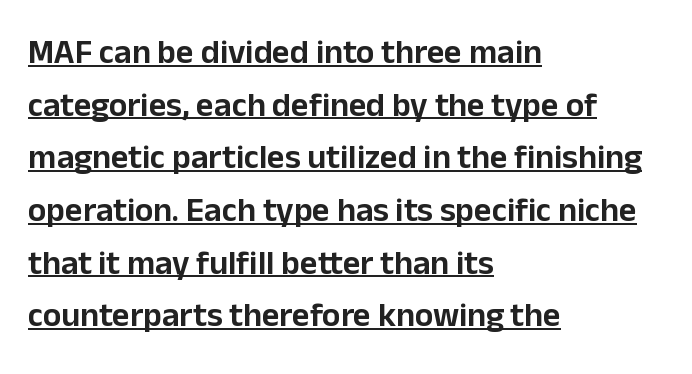
Q: Is the text italic (slanted)? A: No, it is upright.
Q: Is the typeface a serif or a sans-serif typeface? A: Sans-serif.
Q: Is the text underlined? A: Yes.
Q: How is the paragraph aligned? A: Left-aligned.
Q: Is the spacing between letters normal or unusually wide? A: Normal.
Q: Is the spacing between lines tight, normal or loose? A: Normal.
Q: Width (condensed, normal, or wide)? A: Normal.
Q: Stroke contrast? A: Low.
Q: x-height? A: Medium.
Q: Monospaced? A: No.
